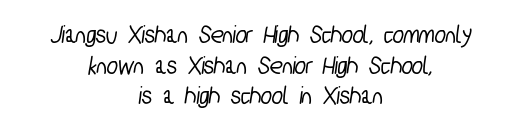
The face used here is rendered with its standard letterfit. Honestly, there is no underline to notice here at all. Centered paragraph, ragged on both sides.
